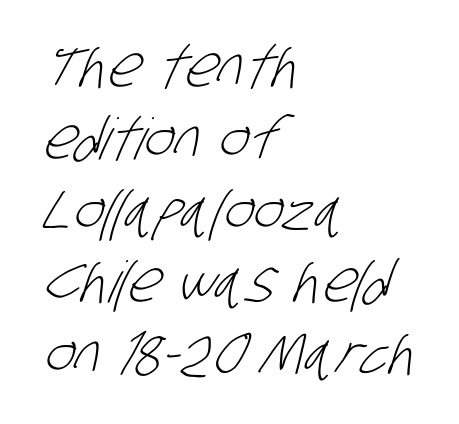
Visually the block forms a straight wall on the left and a jagged coastline on the right. If you measured baseline to baseline, you'd find a middling distance. This reads as an unemphasized weight, regular at the heaviest. Note the varied advance widths — an 'i' is clearly narrower than an 'm'. Beneath every word, the page is bare. This rendering leaves character spacing at its baseline value.
